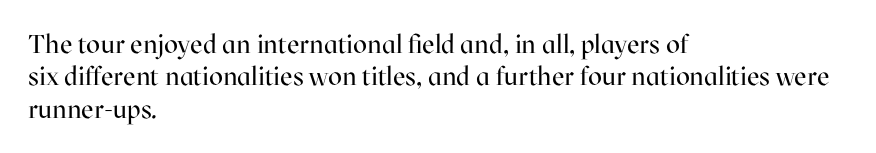
{"italic": "no", "bold": "no", "underline": "no", "align": "left", "line_spacing": "normal", "line_spacing_ratio": 1.25, "letter_spacing": "normal", "letter_spacing_em": 0.0, "glyph_px": 26}
